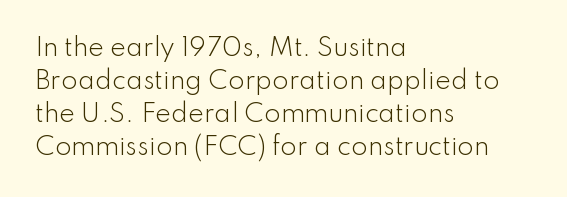
{"italic": "no", "bold": "no", "underline": "no", "align": "left", "line_spacing": "normal", "line_spacing_ratio": 1.37, "letter_spacing": "normal", "letter_spacing_em": 0.0, "glyph_px": 24}
